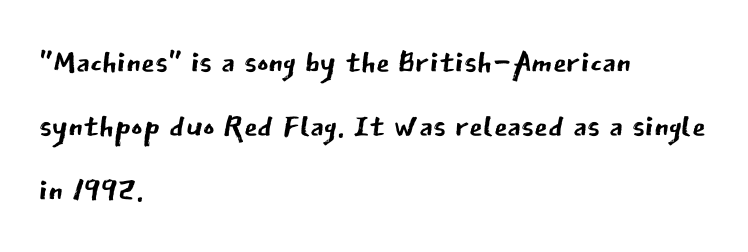
Q: Is the text bold? A: No.
Q: Is the text italic (slanted)? A: No, it is upright.
Q: Is the typeface a serif or a sans-serif typeface? A: Sans-serif.
Q: Is the text underlined? A: No.
Q: How is the paragraph aligned? A: Left-aligned.
Q: Is the spacing between letters normal or unusually wide? A: Normal.
Q: Is the spacing between lines tight, normal or loose? A: Normal.
Q: Width (condensed, normal, or wide)? A: Normal.
Q: Stroke contrast? A: Low.
Q: x-height? A: Medium.
Q: Monospaced? A: No.
